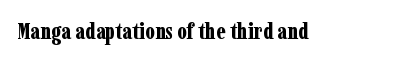
Q: Is the text bold? A: Yes.
Q: Is the text italic (slanted)? A: No, it is upright.
Q: Is the text underlined? A: No.
Q: Is the spacing between letters normal or unusually wide? A: Normal.
